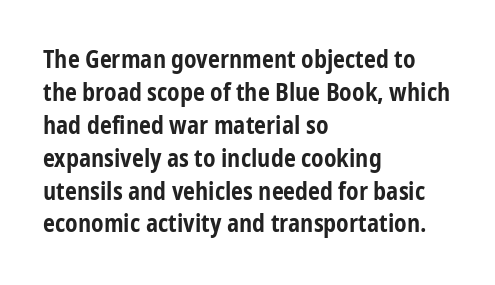
The image shows 24 px bold type, upright; set left-aligned, normal line spacing (1.37x), normal letter spacing, not underlined.
